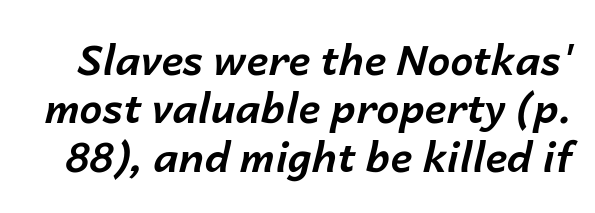
The image shows 41 px bold type, italic (leaning right); set line spacing 1.18x, normal letter spacing, not underlined; low stroke contrast and a medium x-height.
